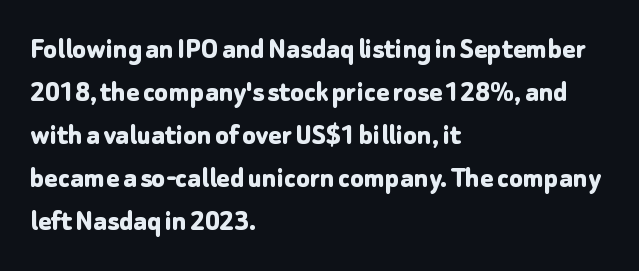
The image shows 31 px bold sans-serif type, upright; set left-aligned, normal line spacing (1.39x), normal letter spacing, not underlined; low stroke contrast and a medium x-height.
